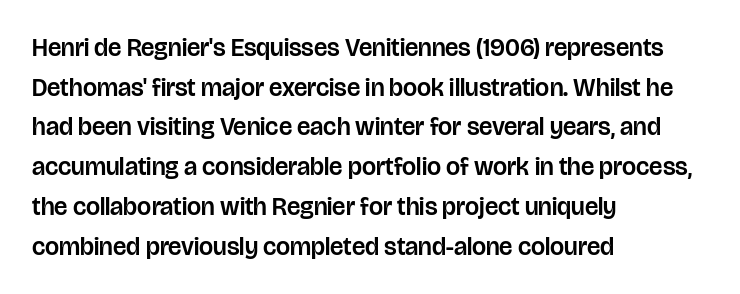
The image shows 25 px text type, upright; set left-aligned, normal line spacing (1.59x), normal letter spacing, not underlined.
